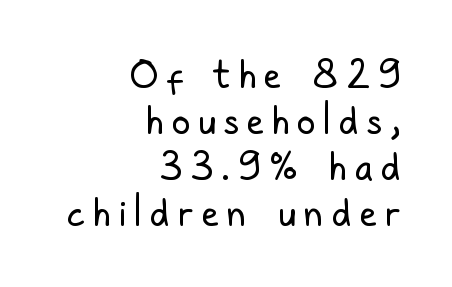
Vertical stems look standard width or narrower in stroke. Reading down the block, your eye finds every line finishing at a fixed right position. This rendering widens character spacing well past its baseline value. Does the lettering tilt? It doesn't — this is upright. Beneath every word, the page is bare.
